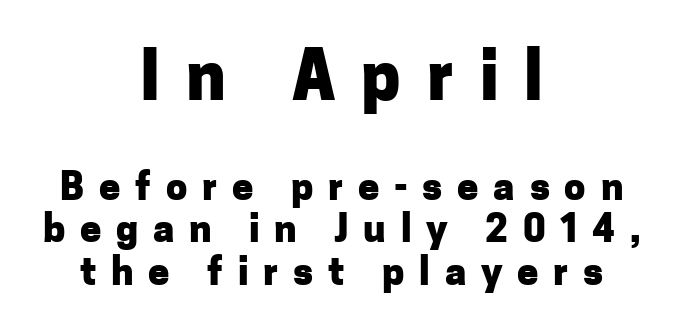
Q: Is the text bold? A: Yes.
Q: Is the text italic (slanted)? A: No, it is upright.
Q: Is the typeface a serif or a sans-serif typeface? A: Sans-serif.
Q: Is the text underlined? A: No.
Q: How is the paragraph aligned? A: Centered.
Q: Is the spacing between letters normal or unusually wide? A: Unusually wide.
Q: Is the spacing between lines tight, normal or loose? A: Tight.
Q: Which block of text is set in a larger size, the first (top) or the second (bottom)? A: The first (top) one.
Q: Width (condensed, normal, or wide)? A: Normal.
Q: Stroke contrast? A: Low.
Q: x-height? A: Medium.
Q: Monospaced? A: No.
